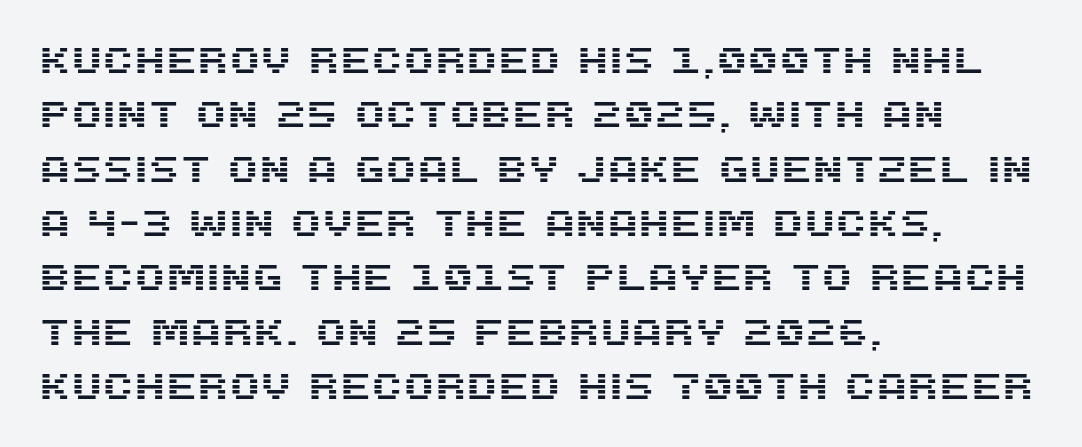
Q: Is the text italic (slanted)? A: No, it is upright.
Q: Is the typeface a serif or a sans-serif typeface? A: Sans-serif.
Q: Is the text underlined? A: No.
Q: How is the paragraph aligned? A: Left-aligned.
Q: Is the spacing between letters normal or unusually wide? A: Normal.
Q: Is the spacing between lines tight, normal or loose? A: Normal.
Q: Width (condensed, normal, or wide)? A: Normal.
Q: Stroke contrast? A: Medium.
Q: x-height? A: Large.
Q: Monospaced? A: No.
